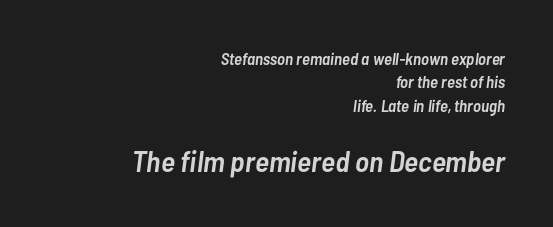
Q: Is the text bold? A: Semi-bold.
Q: Is the text italic (slanted)? A: Yes, it leans right by about 7 degrees.
Q: Is the text underlined? A: No.
Q: How is the paragraph aligned? A: Right-aligned.
Q: Is the spacing between letters normal or unusually wide? A: Normal.
Q: Is the spacing between lines tight, normal or loose? A: Normal.
Q: Which block of text is set in a larger size, the first (top) or the second (bottom)? A: The second (bottom) one.
Q: Width (condensed, normal, or wide)? A: Condensed.
Q: Stroke contrast? A: Low.
Q: x-height? A: Medium.
Q: Monospaced? A: No.
